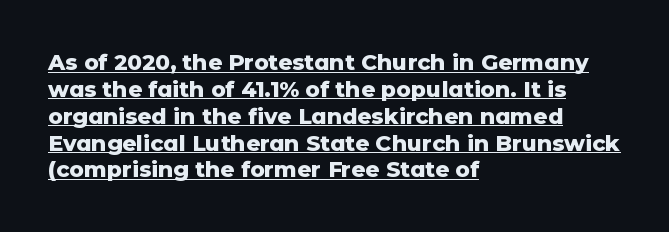
Q: Is the text bold? A: Yes.
Q: Is the text italic (slanted)? A: No, it is upright.
Q: Is the text underlined? A: Yes.
Q: How is the paragraph aligned? A: Left-aligned.
Q: Is the spacing between letters normal or unusually wide? A: Normal.
